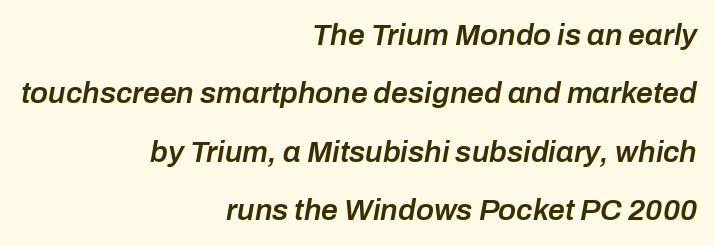
In terms of leading, this rendering errs on the spacious side. This sample is right-justified, so line beginnings fall wherever the words allow. Letters rest on an invisible, unmarked baseline. Spacing verdict: proportional, widths tailored to each character. Standard letterfit; no display-style spreading of the glyphs.
